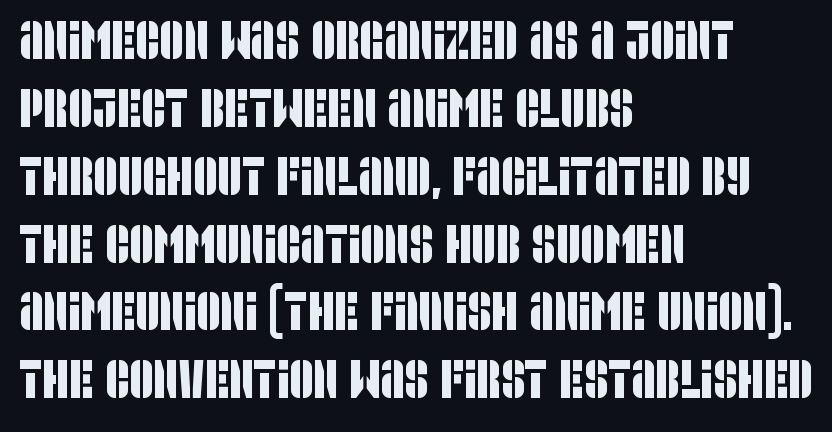
The image shows 53 px condensed sans-serif type; set left-aligned, normal line spacing (1.28x), normal letter spacing, not underlined; low stroke contrast and a large x-height.
